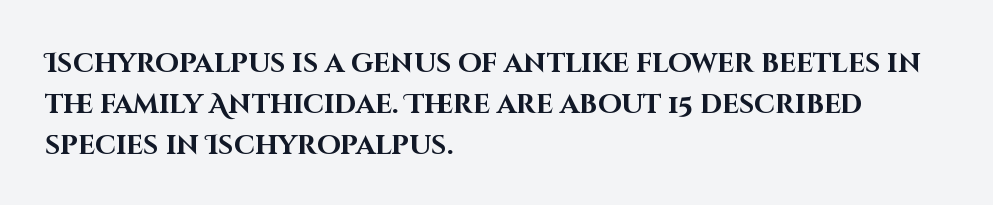
Q: Is the text bold? A: Yes.
Q: Is the text italic (slanted)? A: No, it is upright.
Q: Is the text underlined? A: No.
Q: How is the paragraph aligned? A: Left-aligned.
Q: Is the spacing between letters normal or unusually wide? A: Normal.
Q: Is the spacing between lines tight, normal or loose? A: Normal.
